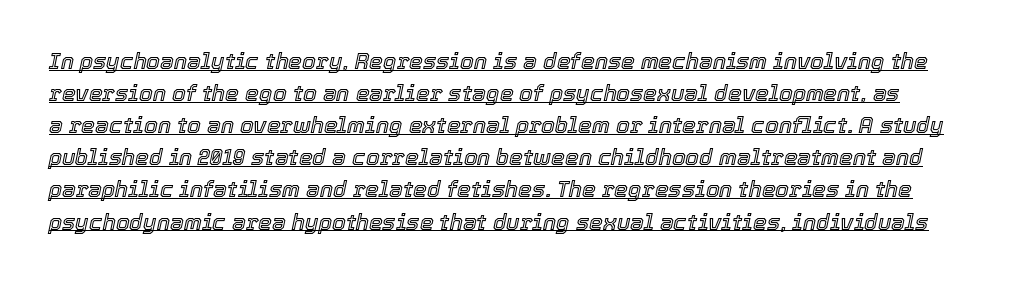
{"italic": "yes", "lean": "right", "slant_degrees": 12, "underline": "yes", "line_spacing": "normal", "line_spacing_ratio": 1.46, "letter_spacing": "normal", "letter_spacing_em": 0.0, "glyph_px": 22}
